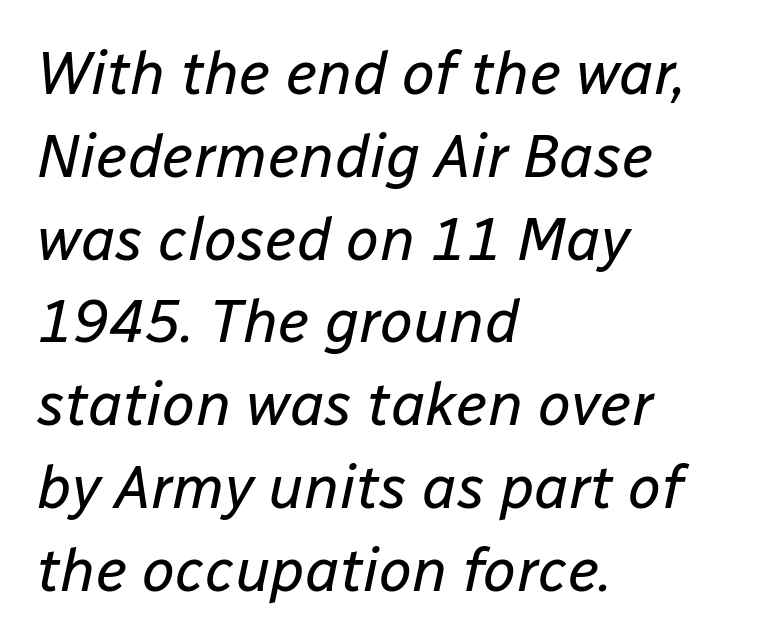
The image shows 60 px regular-weight type, italic (leaning right); set left-aligned, normal line spacing (1.38x), normal letter spacing, not underlined; low stroke contrast and a medium x-height.
